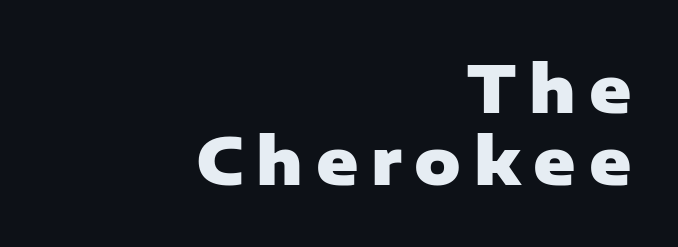
Q: Is the text bold? A: Yes.
Q: Is the text italic (slanted)? A: No, it is upright.
Q: Is the typeface a serif or a sans-serif typeface? A: Sans-serif.
Q: Is the text underlined? A: No.
Q: How is the paragraph aligned? A: Right-aligned.
Q: Is the spacing between letters normal or unusually wide? A: Unusually wide.
Q: Is the spacing between lines tight, normal or loose? A: Tight.
Q: Width (condensed, normal, or wide)? A: Normal.
Q: Stroke contrast? A: Low.
Q: x-height? A: Medium.
Q: Monospaced? A: No.
